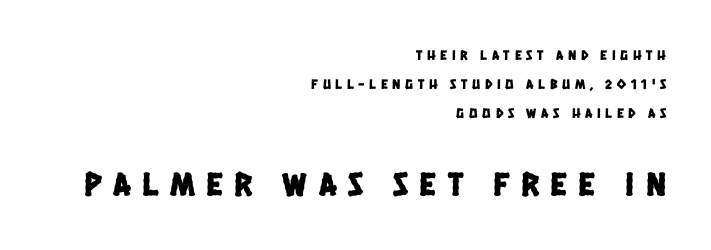
The image shows 34 px condensed sans-serif type; set right-aligned, loose line spacing (2.08x), unusually wide letter spacing (+0.34 em), not underlined; the second (bottom) block is 2.43x larger; low stroke contrast and a large x-height.
